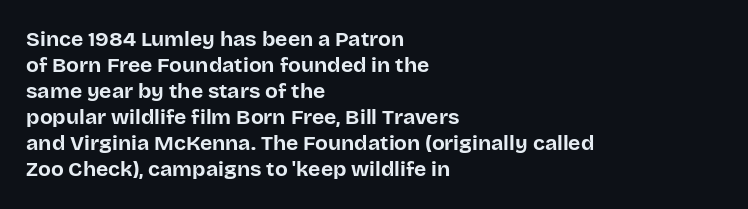
The image shows 21 px bold type, upright; set left-aligned, line spacing 1.24x, normal letter spacing, not underlined.
